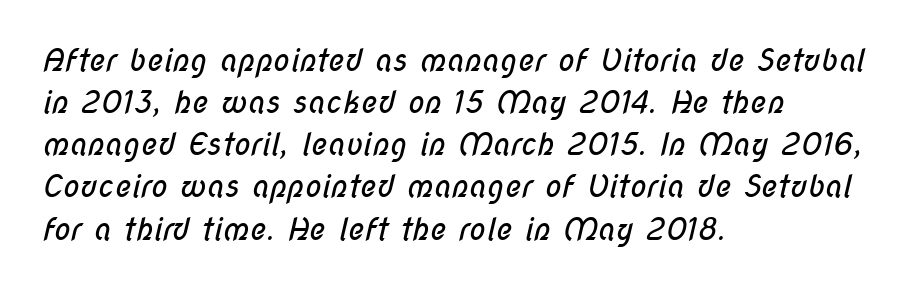
{"serif": "no", "bold": "no", "weight": "regular", "width": "condensed", "stroke_contrast": "low", "x_height": "medium", "monospaced": "no", "underline": "no", "align": "left", "line_spacing": "normal", "line_spacing_ratio": 1.36, "letter_spacing": "normal", "letter_spacing_em": 0.0, "glyph_px": 31}
